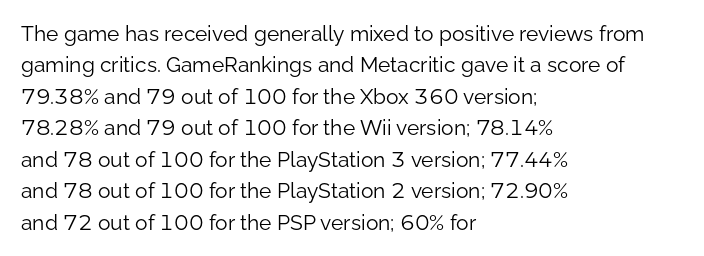
Q: Is the text bold? A: No.
Q: Is the text italic (slanted)? A: No, it is upright.
Q: Is the text underlined? A: No.
Q: How is the paragraph aligned? A: Left-aligned.
Q: Is the spacing between letters normal or unusually wide? A: Normal.
Q: Is the spacing between lines tight, normal or loose? A: Normal.
